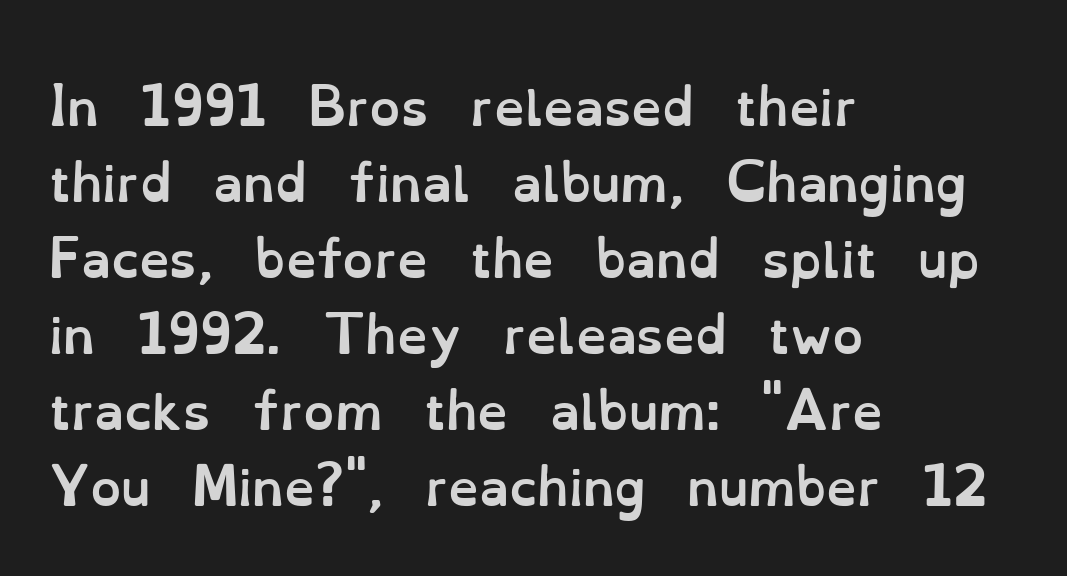
Q: Is the text bold? A: Yes.
Q: Is the text italic (slanted)? A: No, it is upright.
Q: Is the text underlined? A: No.
Q: How is the paragraph aligned? A: Left-aligned.
Q: Is the spacing between letters normal or unusually wide? A: Normal.
Q: Is the spacing between lines tight, normal or loose? A: Normal.
Q: Width (condensed, normal, or wide)? A: Normal.
Q: Stroke contrast? A: Low.
Q: x-height? A: Small.
Q: Monospaced? A: No.
